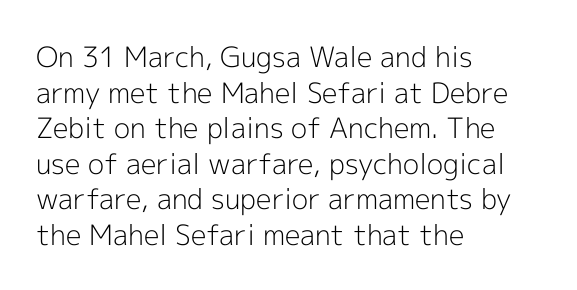
Q: Is the text bold? A: No.
Q: Is the text italic (slanted)? A: No, it is upright.
Q: Is the typeface a serif or a sans-serif typeface? A: Sans-serif.
Q: Is the text underlined? A: No.
Q: How is the paragraph aligned? A: Left-aligned.
Q: Is the spacing between letters normal or unusually wide? A: Normal.
Q: Is the spacing between lines tight, normal or loose? A: Normal.
Q: Width (condensed, normal, or wide)? A: Normal.
Q: x-height? A: Medium.
Q: Monospaced? A: No.
